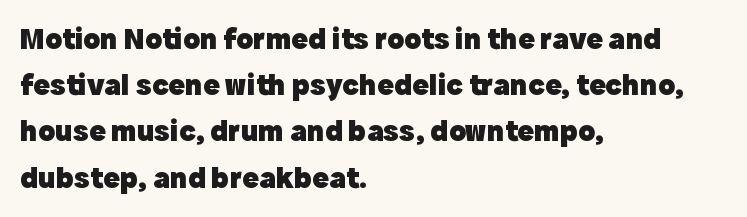
The image shows 31 px heavy sans-serif type, upright; set left-aligned, normal line spacing (1.49x), normal letter spacing, not underlined; a medium x-height.
